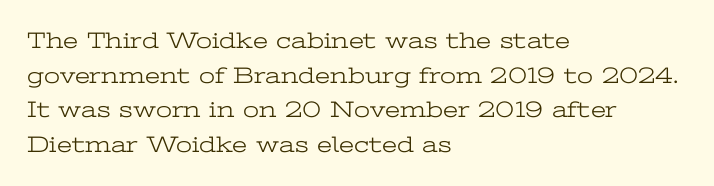
{"italic": "no", "bold": "no", "underline": "no", "align": "left", "line_spacing": "normal", "line_spacing_ratio": 1.51, "letter_spacing": "normal", "letter_spacing_em": 0.0, "glyph_px": 23}
